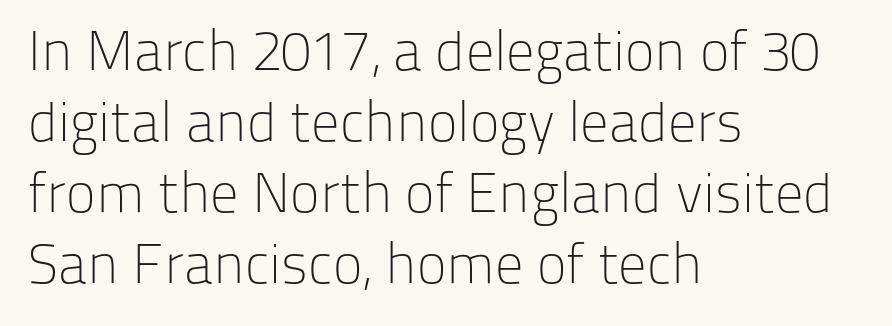
Q: Is the text bold? A: No.
Q: Is the text italic (slanted)? A: No, it is upright.
Q: Is the typeface a serif or a sans-serif typeface? A: Sans-serif.
Q: Is the text underlined? A: No.
Q: How is the paragraph aligned? A: Left-aligned.
Q: Is the spacing between letters normal or unusually wide? A: Normal.
Q: Is the spacing between lines tight, normal or loose? A: Normal.
Q: Width (condensed, normal, or wide)? A: Normal.
Q: Stroke contrast? A: Low.
Q: x-height? A: Medium.
Q: Monospaced? A: No.
